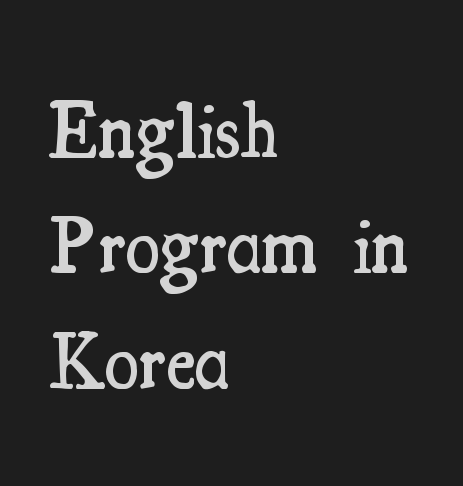
Q: Is the text bold? A: Semi-bold.
Q: Is the text italic (slanted)? A: No, it is upright.
Q: Is the typeface a serif or a sans-serif typeface? A: Serif.
Q: Is the text underlined? A: No.
Q: How is the paragraph aligned? A: Left-aligned.
Q: Is the spacing between letters normal or unusually wide? A: Normal.
Q: Is the spacing between lines tight, normal or loose? A: Normal.
Q: Width (condensed, normal, or wide)? A: Condensed.
Q: Stroke contrast? A: Medium.
Q: x-height? A: Small.
Q: Monospaced? A: No.
